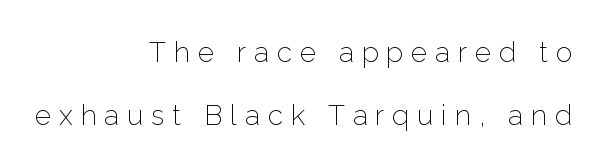
The setting favours the right margin, as signatures and pull-quotes sometimes do. Does the leading feel generous? Absolutely, it's lavish. This sample has the flowing, uneven cadence of proportional lettering. Serifs: no, the terminals of the letterforms are clean. Rendered with straight, roman letterforms.
